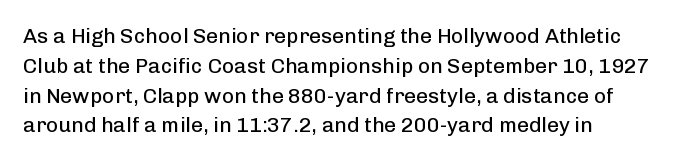
Q: Is the text bold? A: No.
Q: Is the text italic (slanted)? A: No, it is upright.
Q: Is the text underlined? A: No.
Q: How is the paragraph aligned? A: Left-aligned.
Q: Is the spacing between letters normal or unusually wide? A: Normal.
Q: Is the spacing between lines tight, normal or loose? A: Normal.
